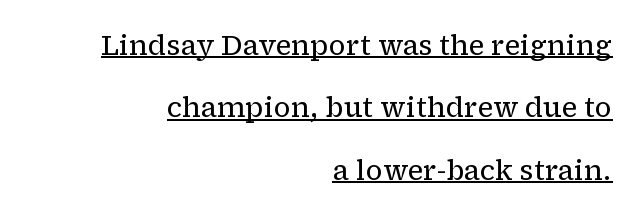
The image shows 28 px regular-weight serif type, upright; set right-aligned, loose line spacing (2.23x), normal letter spacing, underlined; low stroke contrast and a medium x-height.
